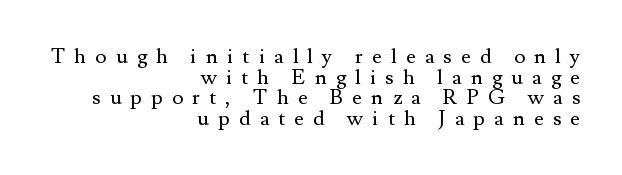
Q: Is the text bold? A: No.
Q: Is the text italic (slanted)? A: No, it is upright.
Q: Is the text underlined? A: No.
Q: How is the paragraph aligned? A: Right-aligned.
Q: Is the spacing between letters normal or unusually wide? A: Unusually wide.
Q: Is the spacing between lines tight, normal or loose? A: Tight.
